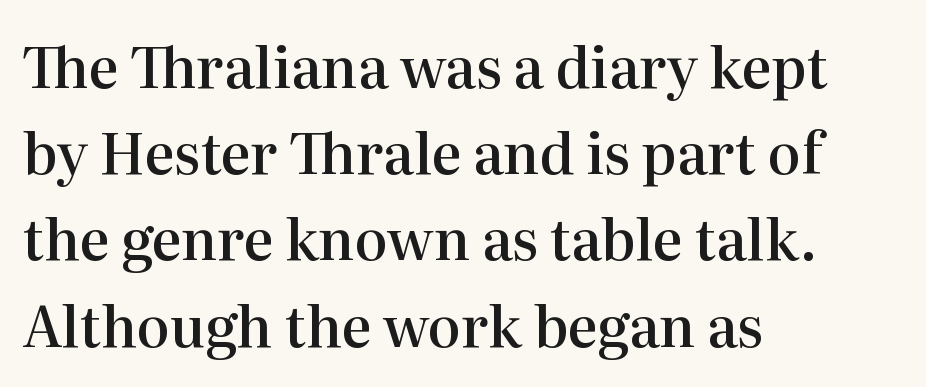
Q: Is the text bold? A: Semi-bold.
Q: Is the text italic (slanted)? A: No, it is upright.
Q: Is the typeface a serif or a sans-serif typeface? A: Serif.
Q: Is the text underlined? A: No.
Q: How is the paragraph aligned? A: Left-aligned.
Q: Is the spacing between letters normal or unusually wide? A: Normal.
Q: Is the spacing between lines tight, normal or loose? A: Normal.
Q: Width (condensed, normal, or wide)? A: Normal.
Q: Stroke contrast? A: High.
Q: x-height? A: Medium.
Q: Monospaced? A: No.
